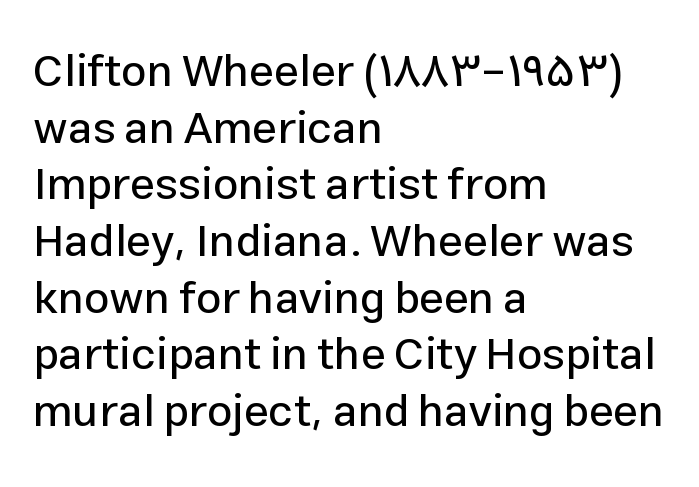
{"serif": "no", "italic": "no", "width": "normal", "stroke_contrast": "low", "x_height": "medium", "monospaced": "no", "underline": "no", "align": "left", "line_spacing": "normal", "line_spacing_ratio": 1.26, "letter_spacing": "normal", "letter_spacing_em": 0.0, "glyph_px": 45}
